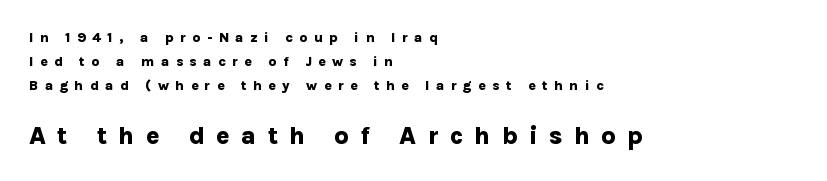
The image shows 25 px bold type, upright; set left-aligned, line spacing 1.72x, unusually wide letter spacing (+0.45 em), not underlined; the second (bottom) block is 1.79x larger.
